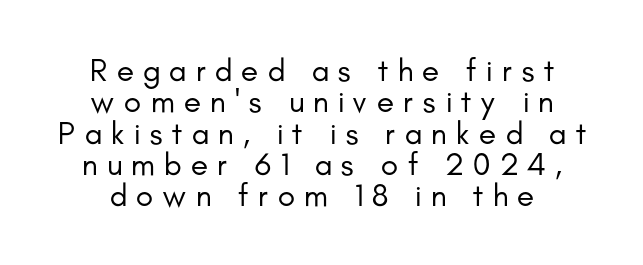
Q: Is the text bold? A: No.
Q: Is the text italic (slanted)? A: No, it is upright.
Q: Is the typeface a serif or a sans-serif typeface? A: Sans-serif.
Q: Is the text underlined? A: No.
Q: Is the spacing between letters normal or unusually wide? A: Unusually wide.
Q: Is the spacing between lines tight, normal or loose? A: Tight.
Q: Width (condensed, normal, or wide)? A: Normal.
Q: Stroke contrast? A: Low.
Q: x-height? A: Small.
Q: Monospaced? A: No.
